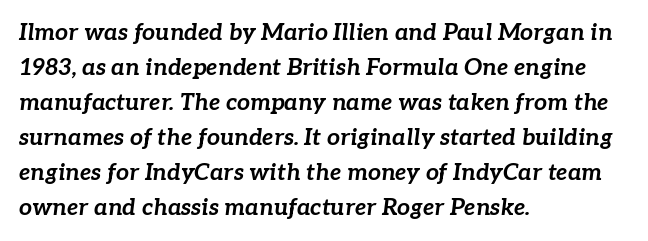
Rule under the text: the space is simply empty. Strokes here are thick enough to call this a true bold. Emphasis-style slanted type is in use. Caption: standard tracking, unaltered. Each line starts at the same left margin while the right side varies.
